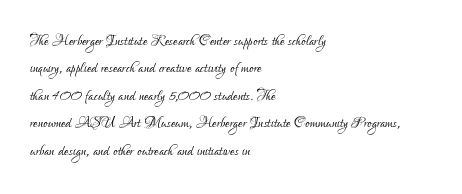
Q: Is the text bold? A: No.
Q: Is the text italic (slanted)? A: Yes.
Q: Is the text underlined? A: No.
Q: How is the paragraph aligned? A: Left-aligned.
Q: Is the spacing between letters normal or unusually wide? A: Normal.
Q: Is the spacing between lines tight, normal or loose? A: Normal.
